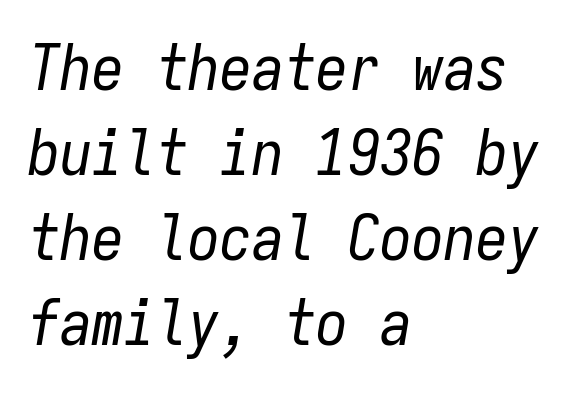
Q: Is the text bold? A: No.
Q: Is the text italic (slanted)? A: Yes, it leans right by about 9 degrees.
Q: Is the text underlined? A: No.
Q: How is the paragraph aligned? A: Left-aligned.
Q: Is the spacing between letters normal or unusually wide? A: Normal.
Q: Is the spacing between lines tight, normal or loose? A: Normal.
Q: Width (condensed, normal, or wide)? A: Condensed.
Q: Stroke contrast? A: Low.
Q: x-height? A: Medium.
Q: Monospaced? A: Yes.
